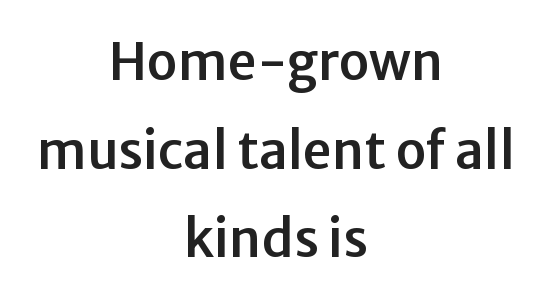
The image shows 51 px sans-serif type, upright; set centered, line spacing 1.74x, normal letter spacing, not underlined; low stroke contrast and a medium x-height.
